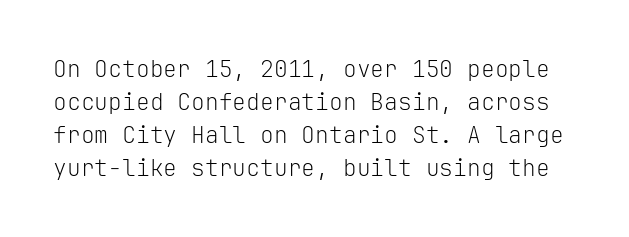
The image shows 23 px text type, upright; set normal line spacing (1.44x), normal letter spacing, not underlined.
